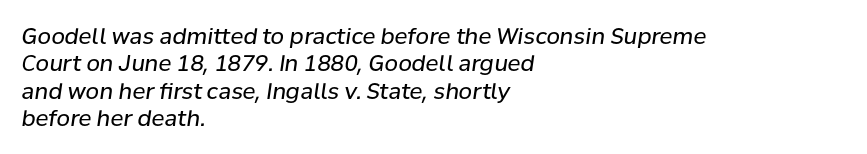
Has an underline been added? It has not. All the whitespace from short lines collects on the right. Each word holds together tightly as a unit, with standard inter-letter gaps. These lines were composed using italics.
